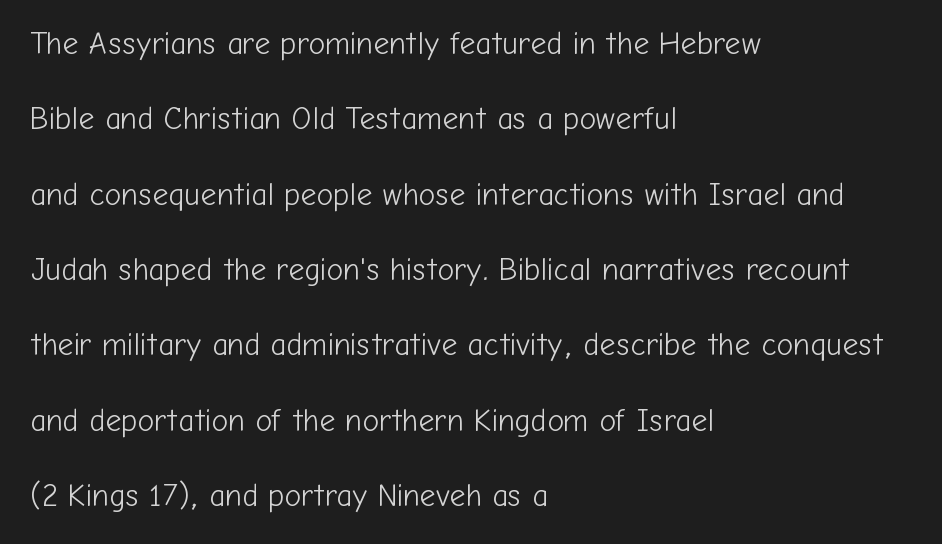
The zone under the glyphs is completely vacant. The lines are spread far apart with generous leading. Each letter keeps its own natural width here, so spacing adapts to shape. The letters sit at their default tracking, neither squeezed nor spread. The passage shown is typeset with a sans-serif family.
